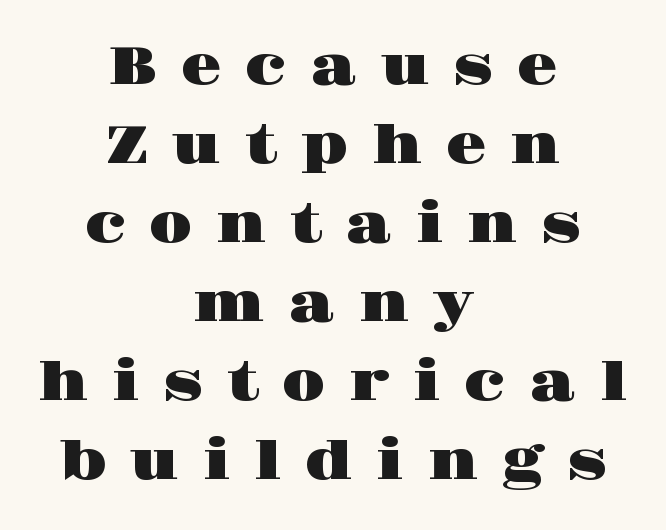
There is plenty of visible air inserted between adjacent glyphs. A serif font was chosen for this passage. Only glyphs here, with clear space below each row. Here the designer chose a conventional face with non-uniform glyph widths. Students, observe: this is what conventionally led text looks like.
